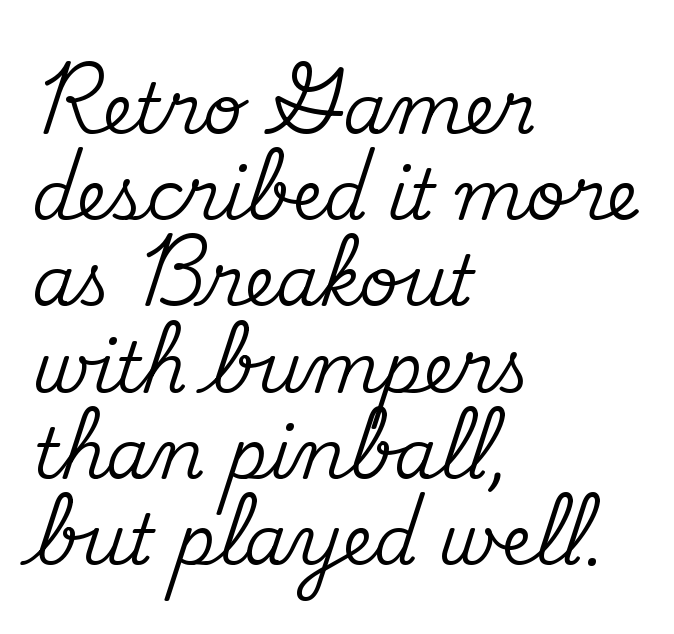
{"width": "normal", "stroke_contrast": "medium", "x_height": "small", "monospaced": "no", "underline": "no", "align": "left", "line_spacing": "normal", "line_spacing_ratio": 1.25, "letter_spacing": "normal", "letter_spacing_em": 0.0, "glyph_px": 69}
